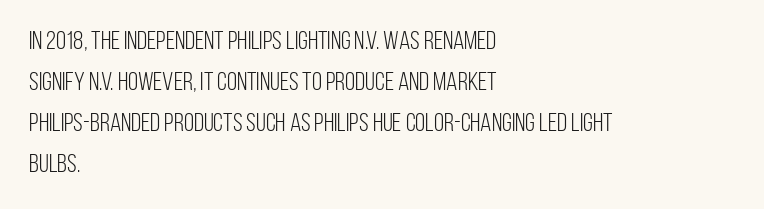
The image shows 26 px text type, upright; set left-aligned, normal line spacing (1.58x), normal letter spacing, not underlined.
